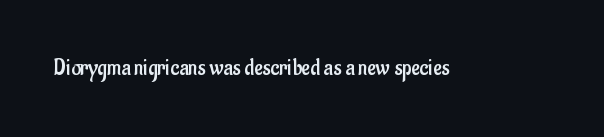
The image shows 23 px text type, upright; set normal letter spacing, not underlined.
